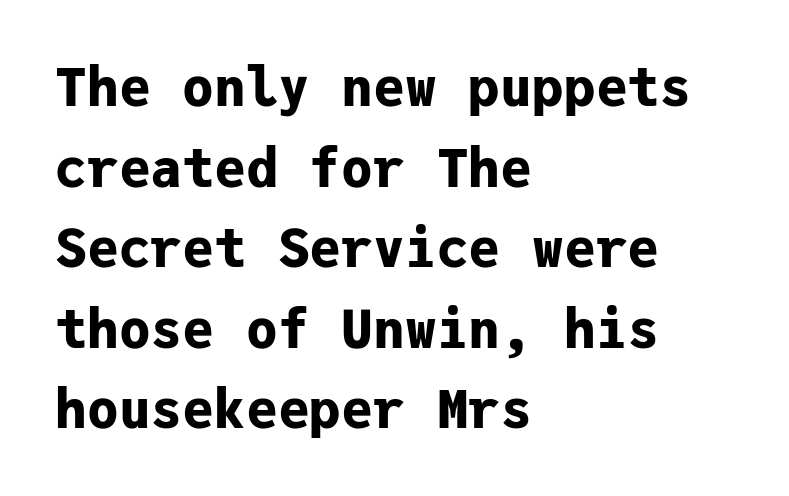
The image shows 53 px bold sans-serif type, upright, monospaced; set left-aligned, normal line spacing (1.52x), normal letter spacing, not underlined; low stroke contrast and a medium x-height.
